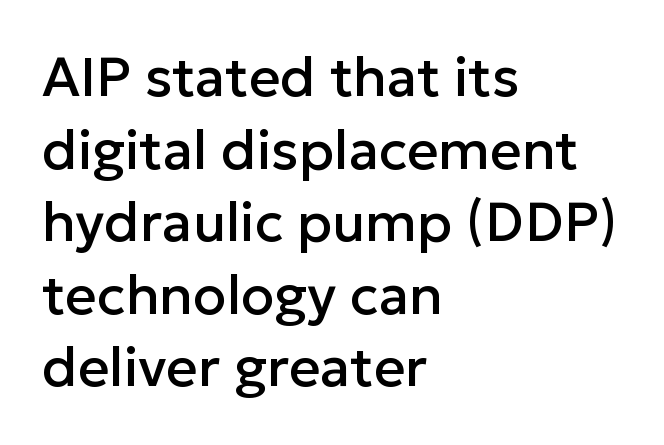
This sample uses an upright cut, with every glyph sitting square on the baseline. In terms of letterform style, serifs are entirely absent. Any mark beneath the type? The region is blank. Interline gaps are of average width in this sample.
